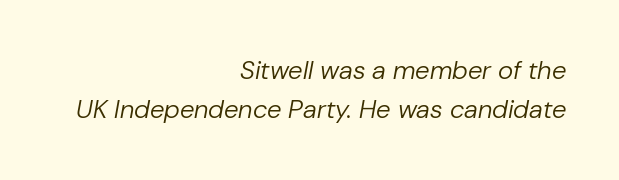
The weight tops out at a normal text grade. The vertical gap from one line to the next is medium. Does extra space separate the letters? No, they use regular spacing. The strip under each line holds only bare page. Casual observation: everything's shoved over to the right. Looking at the ascenders, they clearly lean.
